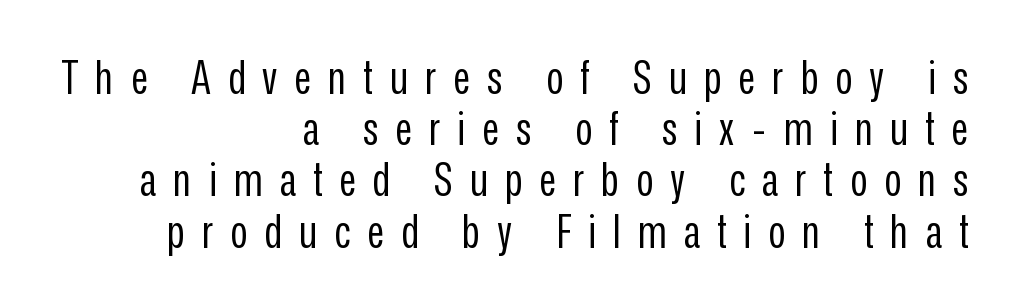
{"serif": "no", "italic": "no", "bold": "no", "weight": "regular", "width": "condensed", "stroke_contrast": "low", "x_height": "medium", "monospaced": "no", "underline": "no", "align": "right", "line_spacing": "tight", "line_spacing_ratio": 1.09, "letter_spacing": "wide", "letter_spacing_em": 0.36, "glyph_px": 47}
